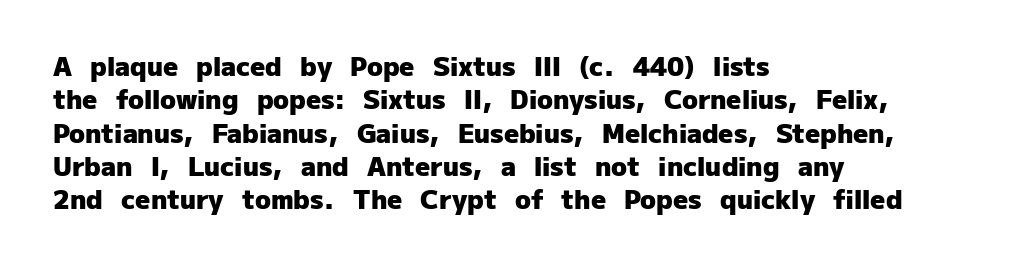
{"italic": "no", "bold": "yes", "underline": "no", "align": "left", "line_spacing": "normal", "line_spacing_ratio": 1.28, "letter_spacing": "normal", "letter_spacing_em": 0.0, "glyph_px": 26}
